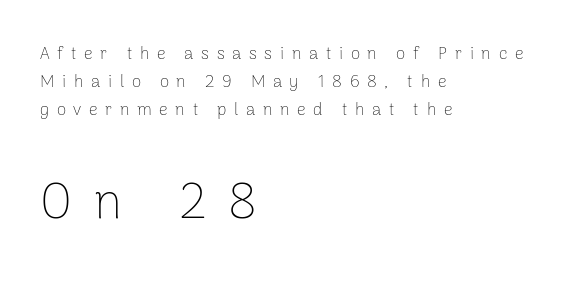
The image shows 50 px thin sans-serif type, upright; set left-aligned, normal line spacing (1.65x), unusually wide letter spacing (+0.45 em), not underlined; the second (bottom) block is 2.94x larger; low stroke contrast and a medium x-height.
